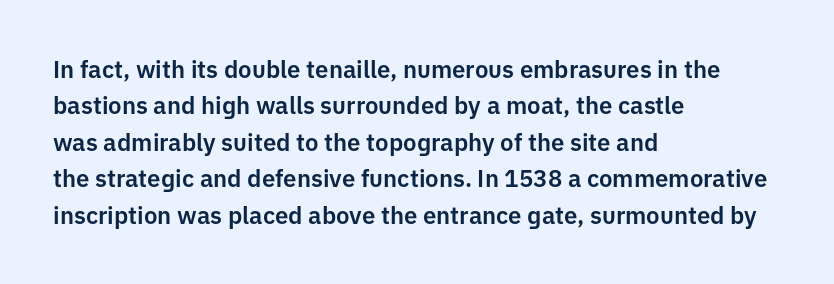
Q: Is the text italic (slanted)? A: No, it is upright.
Q: Is the text underlined? A: No.
Q: How is the paragraph aligned? A: Left-aligned.
Q: Is the spacing between letters normal or unusually wide? A: Normal.
Q: Is the spacing between lines tight, normal or loose? A: Normal.
